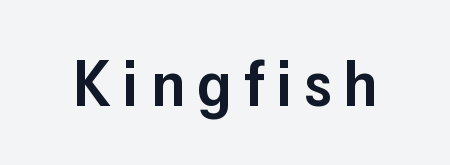
{"serif": "no", "italic": "no", "bold": "semi", "weight": "semibold", "width": "normal", "stroke_contrast": "low", "x_height": "medium", "monospaced": "no", "underline": "no", "glyph_px": 64}
